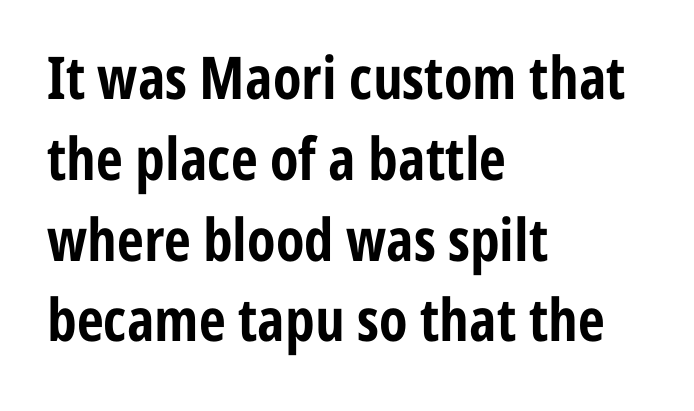
Q: Is the text bold? A: Yes.
Q: Is the text italic (slanted)? A: No, it is upright.
Q: Is the typeface a serif or a sans-serif typeface? A: Sans-serif.
Q: Is the text underlined? A: No.
Q: How is the paragraph aligned? A: Left-aligned.
Q: Is the spacing between letters normal or unusually wide? A: Normal.
Q: Is the spacing between lines tight, normal or loose? A: Normal.
Q: Width (condensed, normal, or wide)? A: Condensed.
Q: Stroke contrast? A: Low.
Q: x-height? A: Medium.
Q: Monospaced? A: No.
